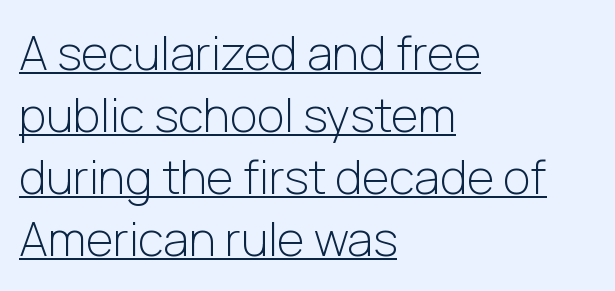
Q: Is the text bold? A: No.
Q: Is the text italic (slanted)? A: No, it is upright.
Q: Is the typeface a serif or a sans-serif typeface? A: Sans-serif.
Q: Is the text underlined? A: Yes.
Q: How is the paragraph aligned? A: Left-aligned.
Q: Is the spacing between letters normal or unusually wide? A: Normal.
Q: Is the spacing between lines tight, normal or loose? A: Normal.
Q: Width (condensed, normal, or wide)? A: Normal.
Q: Stroke contrast? A: Low.
Q: x-height? A: Medium.
Q: Monospaced? A: No.
